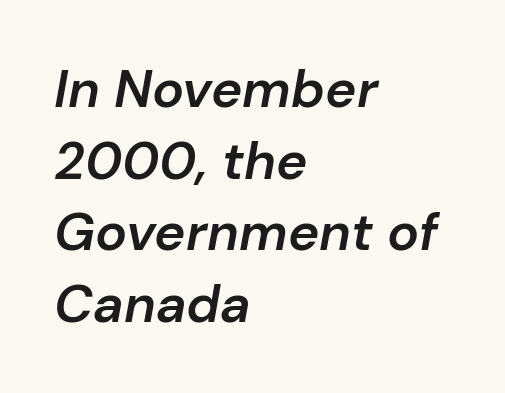
A typesetter would mark this as italic. Regular leading. This rendering uses left alignment, leaving the right contour irregular. Spacing verdict: proportional, widths tailored to each character.
